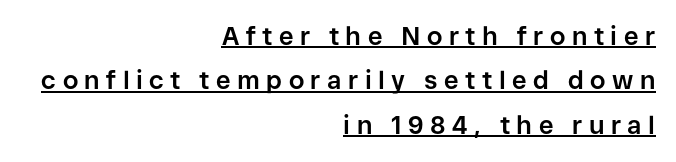
Between one letter and the next there's a generous, obvious gap. How heavy is the stroke? Heavy — this is a bold. This rendering features underlined lettering. Horizontal alignment here is rightward, an uncommon choice for prose.
